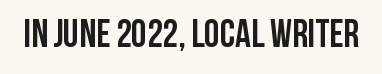
You'd pick this weight for a headline — it's a proper bold. Each word holds together tightly as a unit, with standard inter-letter gaps. Note the varied advance widths — an 'i' is clearly narrower than an 'm'. This is sans-serif lettering, the kind often seen on screens and signage. The passage shown is not underscored anywhere. Ascenders rise straight up at ninety degrees.
